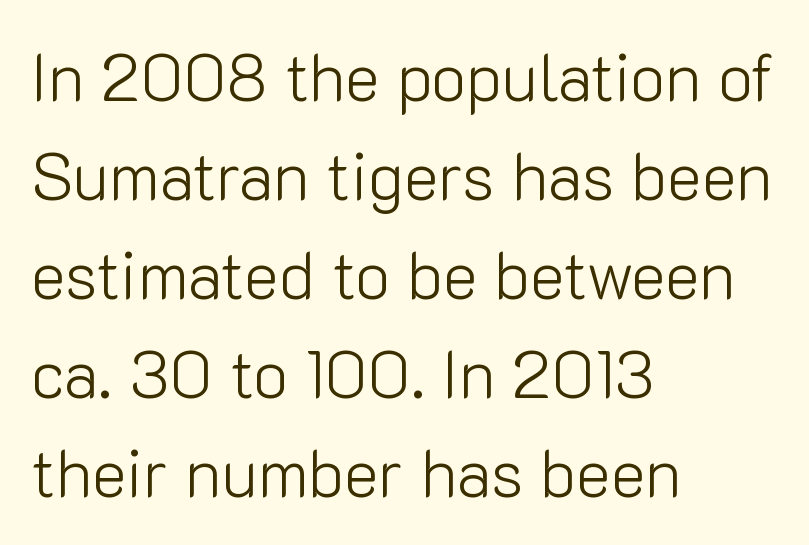
The image shows 66 px light sans-serif type, upright; set left-aligned, normal line spacing (1.5x), normal letter spacing, not underlined; low stroke contrast and a medium x-height.
